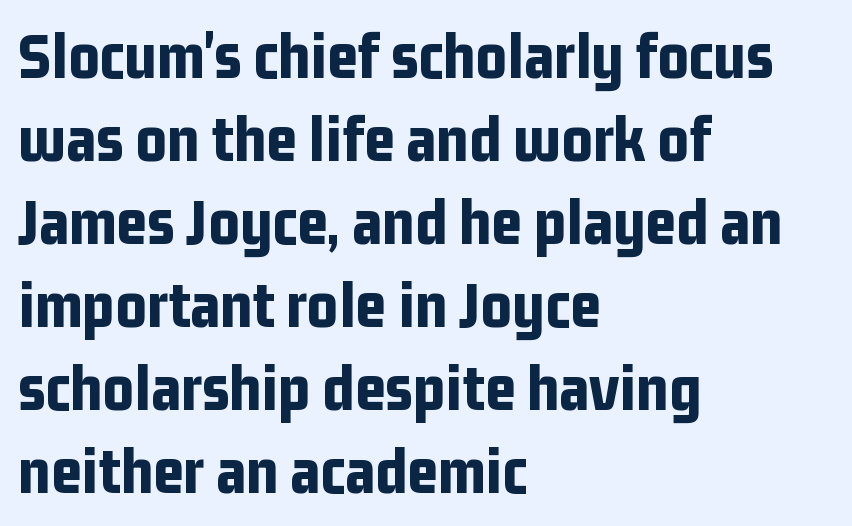
Q: Is the text bold? A: Yes.
Q: Is the text italic (slanted)? A: No, it is upright.
Q: Is the typeface a serif or a sans-serif typeface? A: Sans-serif.
Q: Is the text underlined? A: No.
Q: How is the paragraph aligned? A: Left-aligned.
Q: Is the spacing between letters normal or unusually wide? A: Normal.
Q: Width (condensed, normal, or wide)? A: Condensed.
Q: Stroke contrast? A: Low.
Q: x-height? A: Medium.
Q: Monospaced? A: No.
